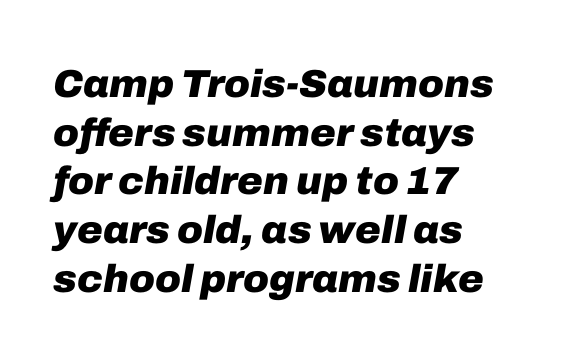
{"italic": "yes", "lean": "right", "slant_degrees": 10, "bold": "yes", "weight": "heavy", "width": "normal", "stroke_contrast": "low", "x_height": "medium", "monospaced": "no", "underline": "no", "align": "left", "line_spacing": "normal", "line_spacing_ratio": 1.25, "letter_spacing": "normal", "letter_spacing_em": 0.0, "glyph_px": 39}
